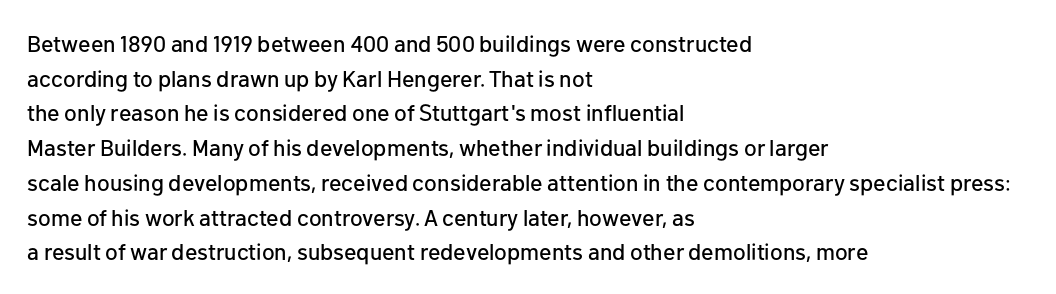
The image shows 23 px text type, upright; set left-aligned, normal line spacing (1.51x), normal letter spacing, not underlined.
